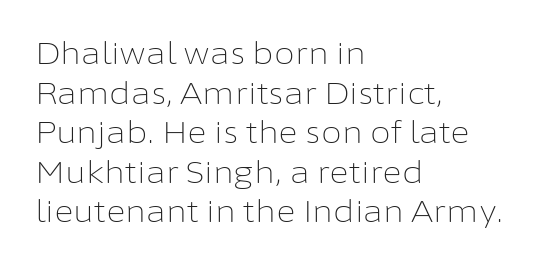
{"serif": "no", "italic": "no", "bold": "no", "weight": "light", "width": "normal", "stroke_contrast": "low", "x_height": "medium", "monospaced": "no", "underline": "no", "align": "left", "line_spacing": "normal", "line_spacing_ratio": 1.32, "letter_spacing": "normal", "letter_spacing_em": 0.0, "glyph_px": 30}
